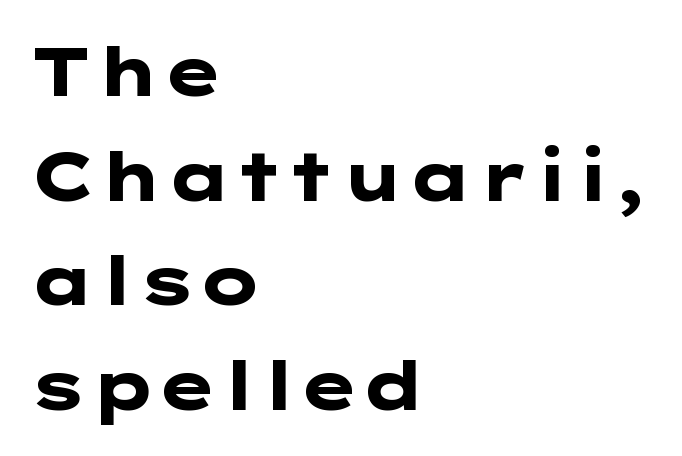
Q: Is the text bold? A: Yes.
Q: Is the text italic (slanted)? A: No, it is upright.
Q: Is the typeface a serif or a sans-serif typeface? A: Sans-serif.
Q: Is the text underlined? A: No.
Q: How is the paragraph aligned? A: Left-aligned.
Q: Is the spacing between letters normal or unusually wide? A: Normal.
Q: Is the spacing between lines tight, normal or loose? A: Normal.
Q: Width (condensed, normal, or wide)? A: Wide.
Q: Stroke contrast? A: Low.
Q: x-height? A: Medium.
